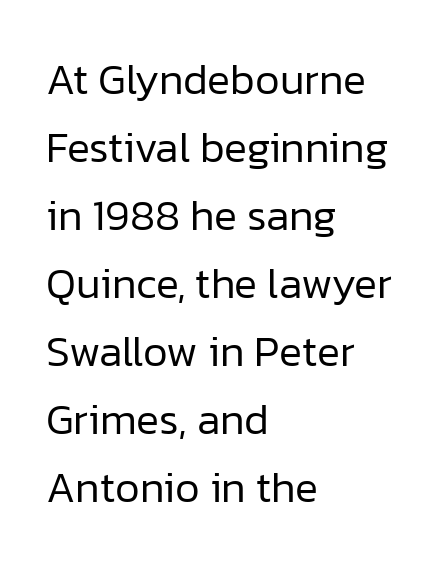
{"serif": "no", "italic": "no", "bold": "no", "weight": "regular", "width": "normal", "stroke_contrast": "low", "x_height": "medium", "monospaced": "no", "underline": "no", "align": "left", "line_spacing": "normal", "line_spacing_ratio": 1.58, "letter_spacing": "normal", "letter_spacing_em": 0.0, "glyph_px": 43}
